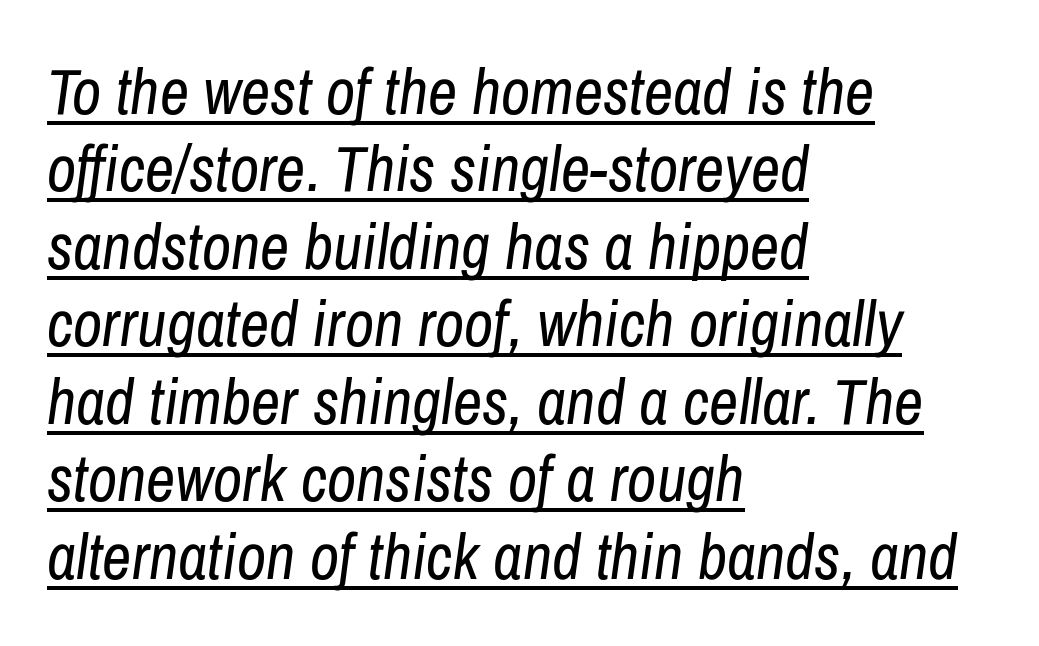
{"italic": "yes", "lean": "right", "slant_degrees": 8, "bold": "no", "weight": "regular", "width": "condensed", "stroke_contrast": "low", "x_height": "medium", "monospaced": "no", "underline": "yes", "align": "left", "line_spacing_ratio": 1.21, "letter_spacing": "normal", "letter_spacing_em": 0.0, "glyph_px": 64}
